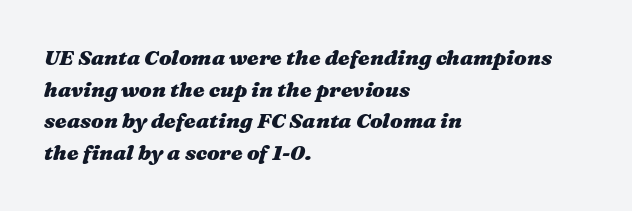
Q: Is the text bold? A: Yes.
Q: Is the text italic (slanted)? A: Yes, it leans right by about 16 degrees.
Q: Is the text underlined? A: No.
Q: How is the paragraph aligned? A: Left-aligned.
Q: Is the spacing between letters normal or unusually wide? A: Normal.
Q: Is the spacing between lines tight, normal or loose? A: Normal.
